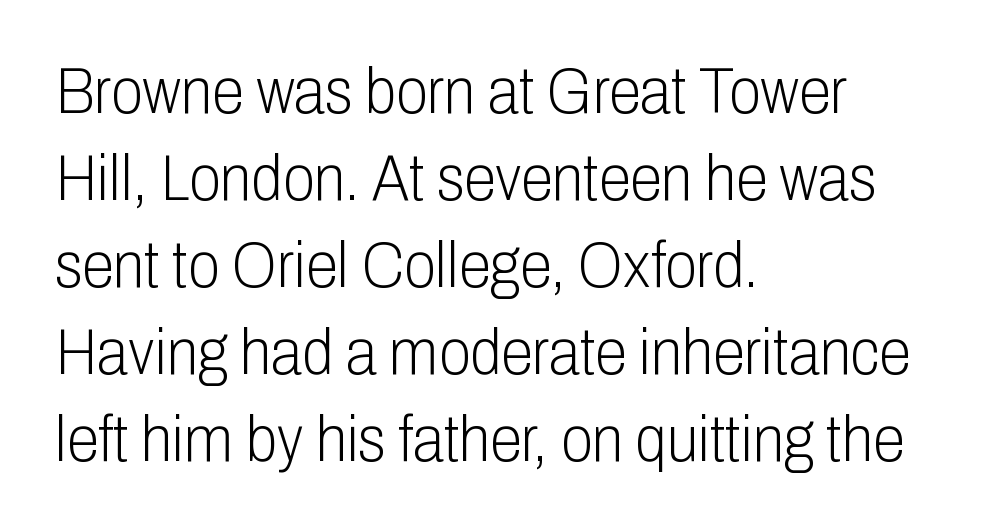
The lines sit at an ordinary, default distance from one another. Compared with a centered layout, this one pins lines to the left instead. Check under the words: just untouched page. Proportional: the letters do not fall into vertical columns.
